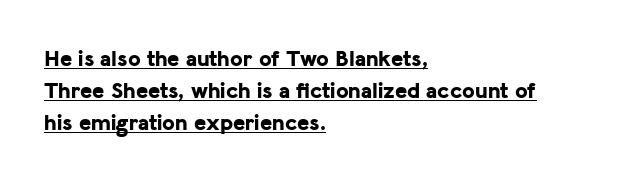
{"italic": "no", "bold": "yes", "underline": "yes", "align": "left", "line_spacing": "normal", "line_spacing_ratio": 1.39, "letter_spacing": "normal", "letter_spacing_em": 0.0, "glyph_px": 23}
